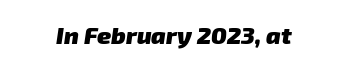
{"bold": "yes", "underline": "no", "letter_spacing": "normal", "letter_spacing_em": 0.0, "glyph_px": 24}
